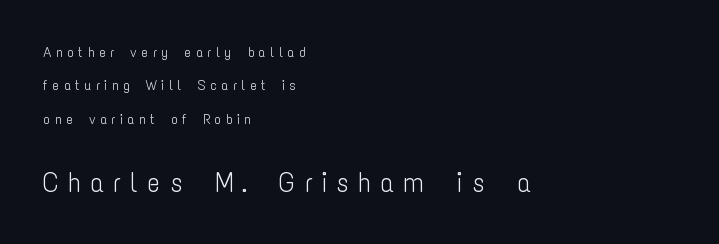
Reading down the block, your eye returns to a fixed left position each line. Size contrast runs from small at the top to large at the bottom. Check where the strokes stop: nothing finishes them off — pure sans. This sample has the flowing, uneven cadence of proportional lettering. These glyphs show unthickened strokes, regular width or finer. Nope, not italic — everything's standing straight.
